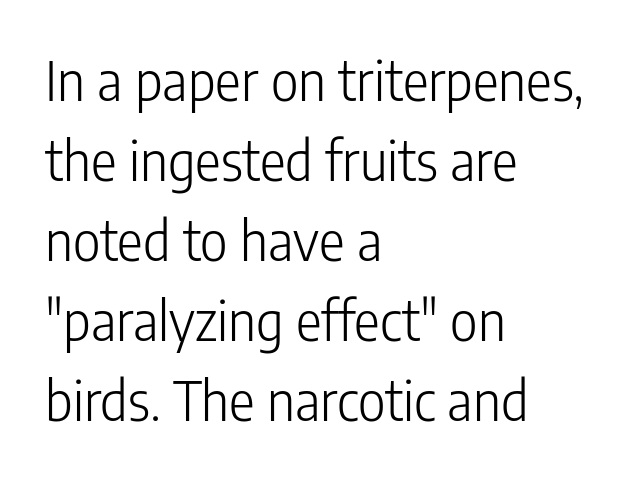
The image shows 54 px light, condensed sans-serif type, upright; set left-aligned, normal line spacing (1.48x), normal letter spacing, not underlined; low stroke contrast and a medium x-height.
